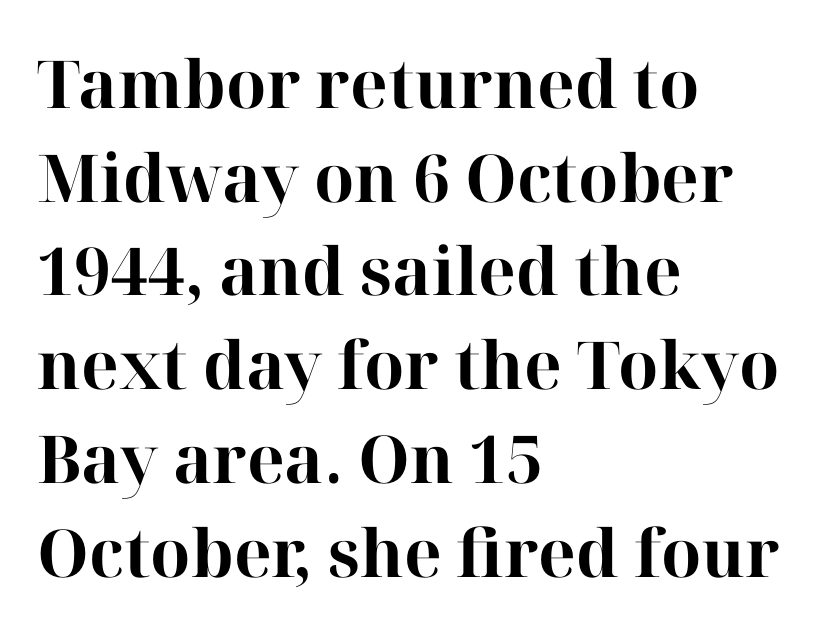
Q: Is the text bold? A: Yes.
Q: Is the text italic (slanted)? A: No, it is upright.
Q: Is the typeface a serif or a sans-serif typeface? A: Serif.
Q: Is the text underlined? A: No.
Q: How is the paragraph aligned? A: Left-aligned.
Q: Is the spacing between letters normal or unusually wide? A: Normal.
Q: Is the spacing between lines tight, normal or loose? A: Normal.
Q: Width (condensed, normal, or wide)? A: Normal.
Q: Stroke contrast? A: High.
Q: x-height? A: Medium.
Q: Monospaced? A: No.
